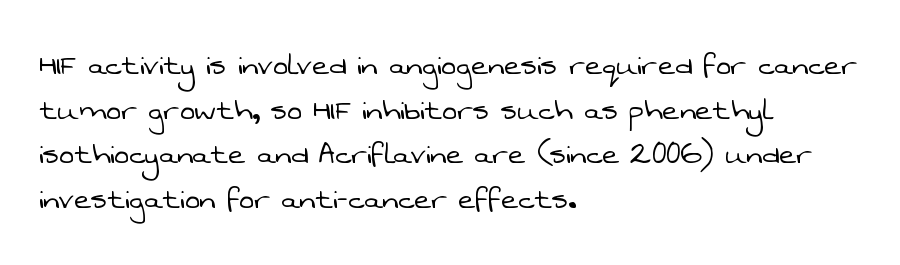
Q: Is the text bold? A: No.
Q: Is the typeface a serif or a sans-serif typeface? A: Sans-serif.
Q: Is the text underlined? A: No.
Q: How is the paragraph aligned? A: Left-aligned.
Q: Is the spacing between letters normal or unusually wide? A: Normal.
Q: Width (condensed, normal, or wide)? A: Normal.
Q: Stroke contrast? A: Low.
Q: x-height? A: Medium.
Q: Monospaced? A: No.
